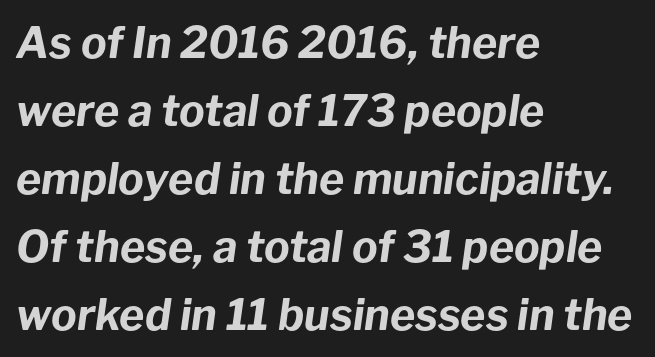
{"italic": "yes", "lean": "right", "slant_degrees": 8, "bold": "yes", "weight": "bold", "width": "normal", "stroke_contrast": "low", "x_height": "medium", "monospaced": "no", "underline": "no", "align": "left", "line_spacing": "normal", "line_spacing_ratio": 1.58, "letter_spacing": "normal", "letter_spacing_em": 0.0, "glyph_px": 43}
